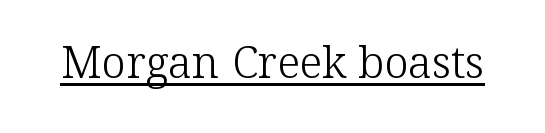
Vertical strokes here are truly vertical. A typesetter would call this proportional, since set widths differ per character. Is the letter spacing exaggerated? No — it looks like the ordinary default. Caption: face not bold, strokes unweighted.
